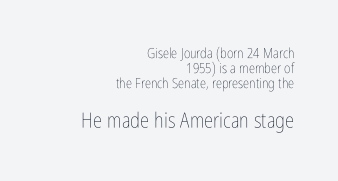
The image shows 21 px text type, upright; set right-aligned, tight line spacing (1.08x), normal letter spacing, not underlined; the second (bottom) block is 1.5x larger.
